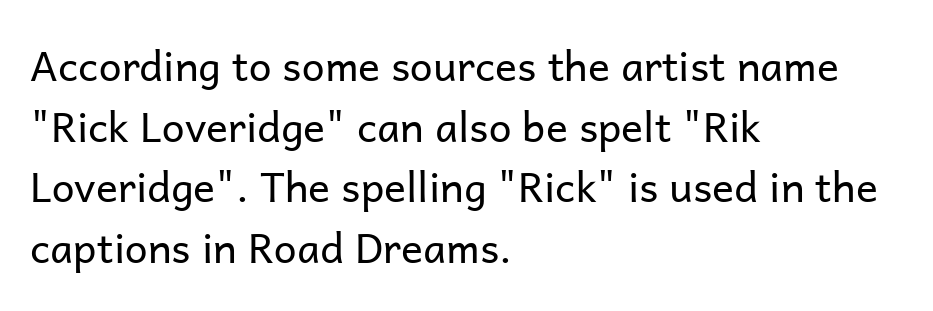
Has an underline been added? It has not. Does the copy run flush right? No — it runs flush left. Do the characters align in a grid? No, the font is proportional. The gaps between neighbouring characters are ordinary and unremarkable. Unlike italic type, these characters show no tilt at all. Think standard paragraph weight, or any step lighter than that.
